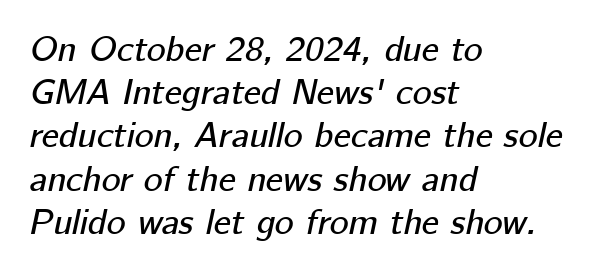
The image shows 36 px text type, italic (leaning right); set left-aligned, line spacing 1.2x, normal letter spacing, not underlined; low stroke contrast and a medium x-height.
